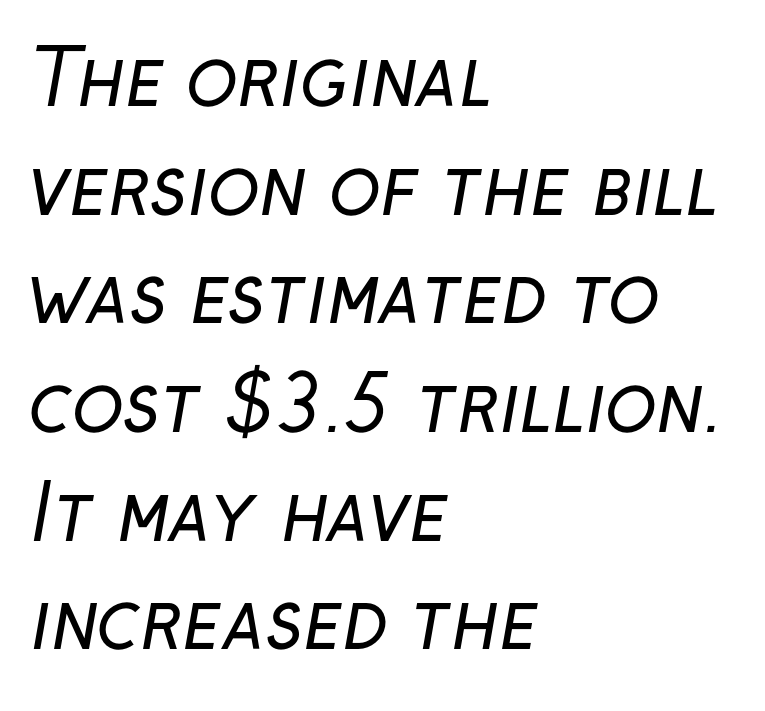
How would I describe the line gaps? Plain and ordinary. I'd call this a sans setting — the letters go barefoot. The face used here is proportionally spaced, like ordinary book or web type. Weight: in the light-to-regular range. Descenders hang freely into open space. The passage shown has conventional tracking throughout.
